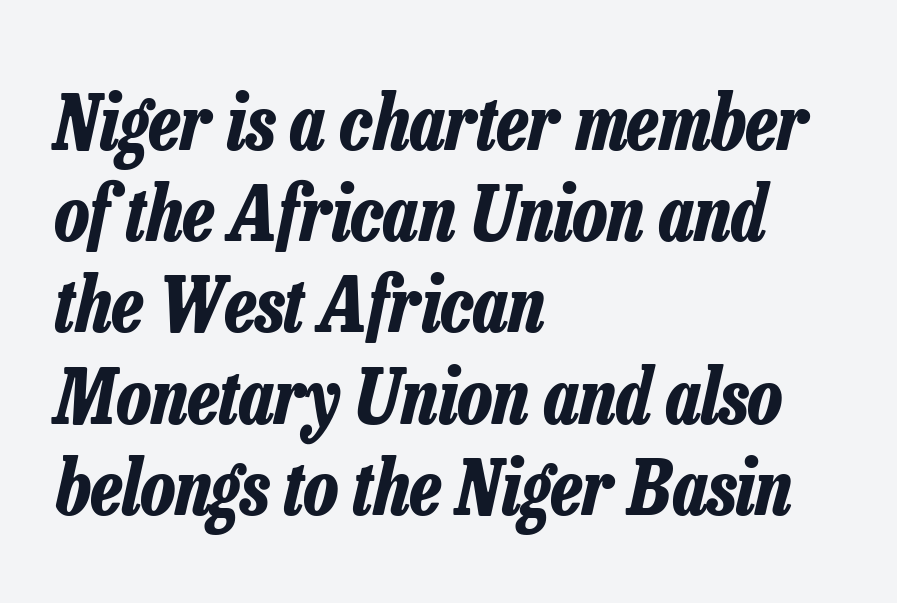
{"italic": "yes", "lean": "right", "slant_degrees": 13, "bold": "yes", "weight": "bold", "width": "condensed", "stroke_contrast": "low", "x_height": "medium", "monospaced": "no", "underline": "no", "align": "left", "line_spacing_ratio": 1.2, "letter_spacing": "normal", "letter_spacing_em": 0.0, "glyph_px": 76}
